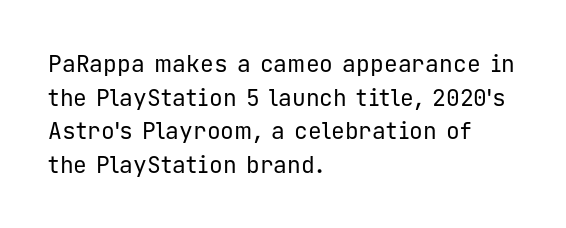
What stands out about the letter spacing? Nothing — it is the standard amount. Type without underlining. You can tell it's not italic because the verticals are truly vertical. Is there much room between lines? A standard amount, neither cramped nor airy.
